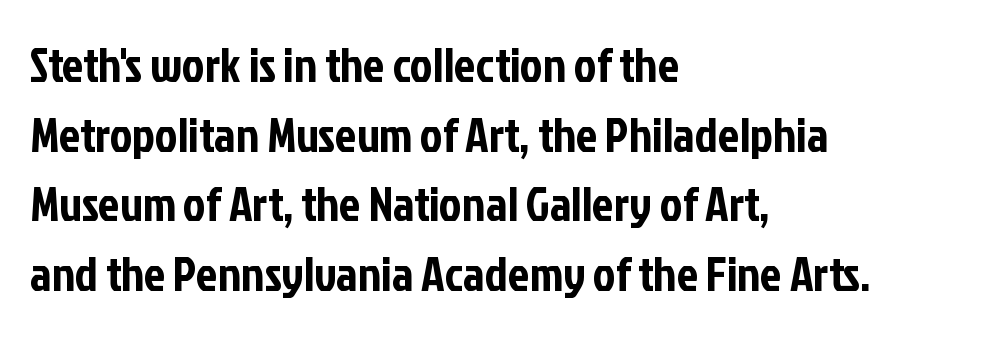
The image shows 48 px condensed sans-serif type, upright; set left-aligned, normal line spacing (1.45x), normal letter spacing, not underlined; low stroke contrast and a medium x-height.
